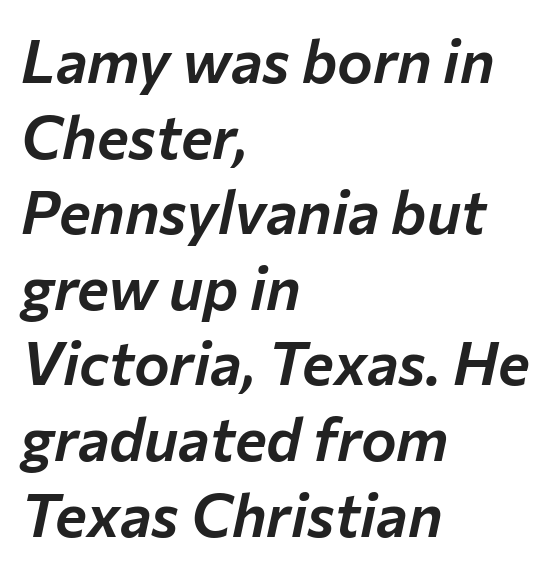
Observe the lean: these are italic letterforms. Varying glyph widths throughout — classic text-font behaviour. Between one letter and the next there's only the usual sliver of space. Students, observe: this is what conventionally led text looks like. Every row of glyphs begins at an identical x-position on the left.
